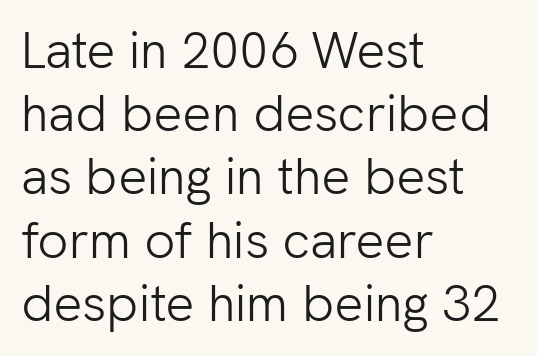
Is this a fixed-width face? No — the glyphs have proportional, varying widths. Serif or sans? Sans — the stroke terminals are bare. Every row of glyphs begins at an identical x-position on the left. The characters are drawn with everyday or finer stroke widths.
